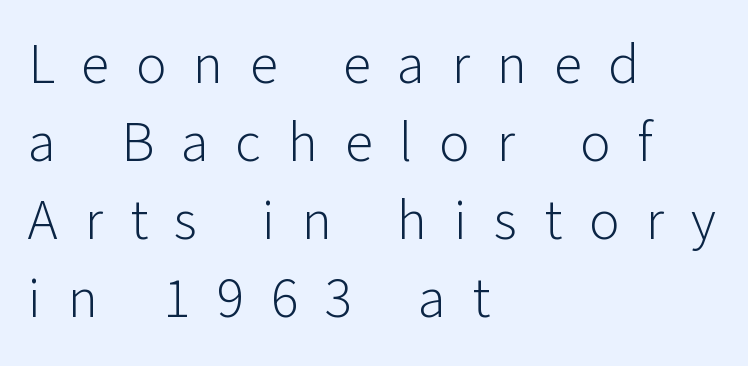
Q: Is the text bold? A: No.
Q: Is the text italic (slanted)? A: No, it is upright.
Q: Is the typeface a serif or a sans-serif typeface? A: Sans-serif.
Q: Is the text underlined? A: No.
Q: How is the paragraph aligned? A: Left-aligned.
Q: Is the spacing between letters normal or unusually wide? A: Unusually wide.
Q: Is the spacing between lines tight, normal or loose? A: Normal.
Q: Width (condensed, normal, or wide)? A: Normal.
Q: Stroke contrast? A: Low.
Q: x-height? A: Medium.
Q: Monospaced? A: No.
